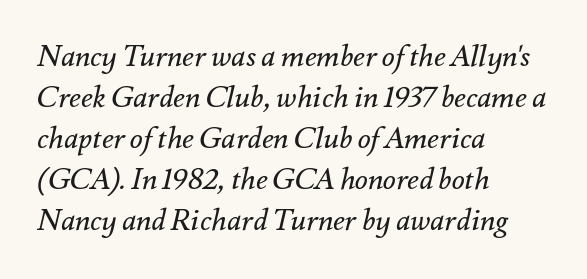
{"italic": "yes", "lean": "right", "slant_degrees": 12, "bold": "no", "weight": "regular", "width": "normal", "stroke_contrast": "medium", "x_height": "small", "monospaced": "no", "underline": "no", "align": "left", "line_spacing": "normal", "line_spacing_ratio": 1.37, "letter_spacing": "normal", "letter_spacing_em": 0.0, "glyph_px": 30}
